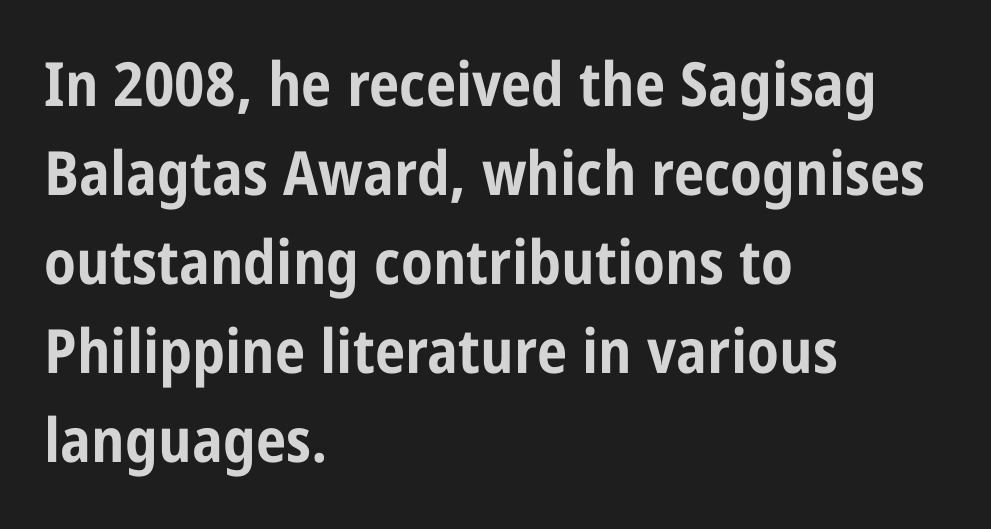
Here the designer chose a conventional face with non-uniform glyph widths. Rows of type keep a routine distance in the vertical direction. Tracking here is standard; glyphs follow each other at the usual distance. The glyphs in this specimen are sans serif. Pretty heavy lettering here — definitely bold. Posture: upright roman.
